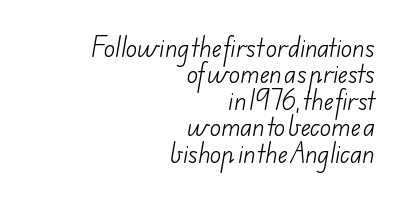
Q: Is the text bold? A: No.
Q: Is the text underlined? A: No.
Q: How is the paragraph aligned? A: Right-aligned.
Q: Is the spacing between letters normal or unusually wide? A: Normal.
Q: Is the spacing between lines tight, normal or loose? A: Tight.
